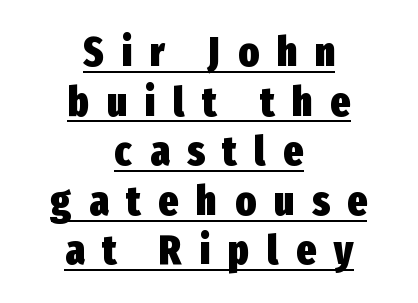
Character widths vary here, with narrow letters taking less room than wide ones. Notice how thick the strokes are: this is what a full bold looks like. Notice how the passage keeps no hard edge, just a central spine. The lettering stays uniformly vertical, giving the passage a roman look. The passage shown is underscored from start to finish.
